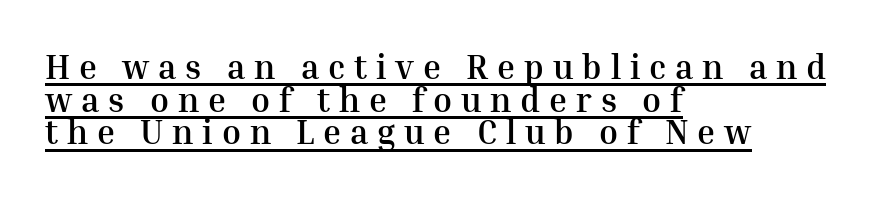
What decoration does the sample have? An underline. Caption: expanded tracking, letters set apart. The text block is weighted toward the left margin, trailing off unevenly rightward. Plenty of ink on the page — the face is bold. What's the leading like? Squeezed, with rows nearly overlapping.
